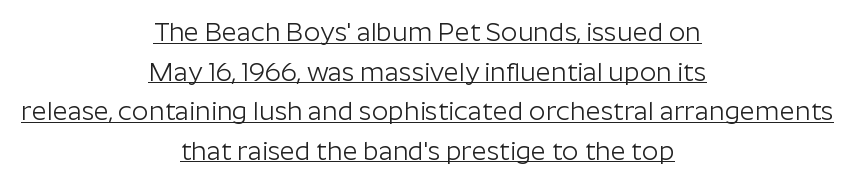
Q: Is the text bold? A: No.
Q: Is the text italic (slanted)? A: No, it is upright.
Q: Is the text underlined? A: Yes.
Q: How is the paragraph aligned? A: Centered.
Q: Is the spacing between letters normal or unusually wide? A: Normal.
Q: Is the spacing between lines tight, normal or loose? A: Normal.
